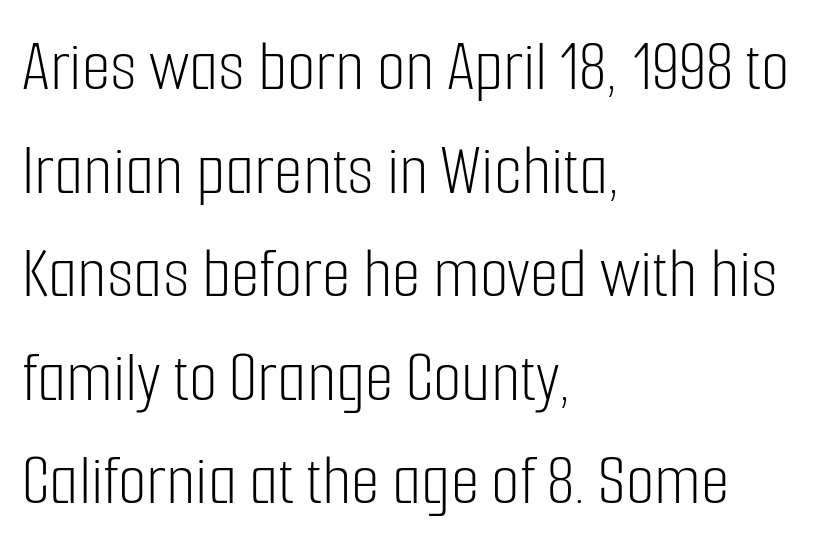
Letter spacing: default. To sum up the face: it is a sans, with no serifs. The passage shown stacks its lines at a standard gap. Underlining? Definitely not there. The typesetter chose a ragged-right arrangement here.
